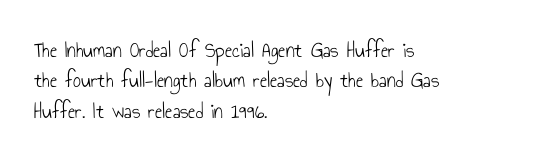
The image shows 22 px text type, upright; set left-aligned, normal line spacing (1.38x), normal letter spacing, not underlined.
